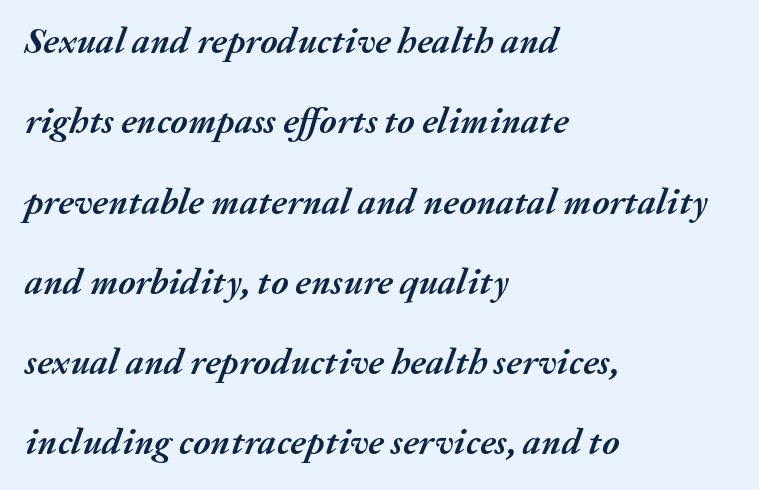
Students, observe: this is what heavily led, spacious text looks like. Short note: letters normally spaced. Notice how thick the strokes are: this is what a full bold looks like. Note the varied advance widths — an 'i' is clearly narrower than an 'm'. The rendering anchors every line to the left-hand side. In terms of posture, this sample is oblique.
